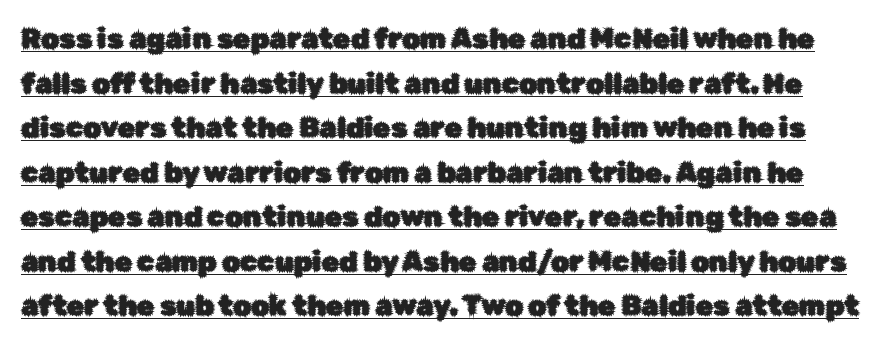
Q: Is the text italic (slanted)? A: No, it is upright.
Q: Is the typeface a serif or a sans-serif typeface? A: Sans-serif.
Q: Is the text underlined? A: Yes.
Q: Is the spacing between letters normal or unusually wide? A: Normal.
Q: Is the spacing between lines tight, normal or loose? A: Normal.
Q: Width (condensed, normal, or wide)? A: Normal.
Q: Stroke contrast? A: Low.
Q: x-height? A: Medium.
Q: Monospaced? A: No.
